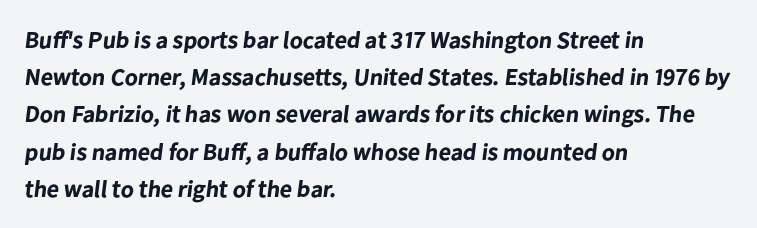
Q: Is the text bold? A: Yes.
Q: Is the text underlined? A: No.
Q: How is the paragraph aligned? A: Left-aligned.
Q: Is the spacing between letters normal or unusually wide? A: Normal.
Q: Is the spacing between lines tight, normal or loose? A: Normal.
